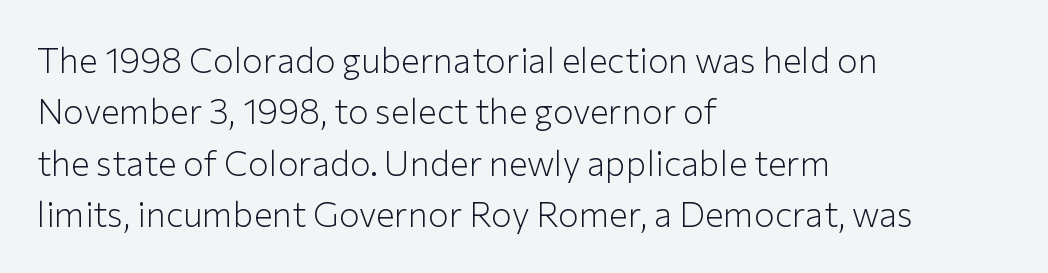
{"serif": "no", "italic": "no", "bold": "no", "weight": "light", "width": "normal", "stroke_contrast": "low", "x_height": "medium", "monospaced": "no", "underline": "no", "align": "left", "line_spacing": "normal", "line_spacing_ratio": 1.47, "letter_spacing": "normal", "letter_spacing_em": 0.0, "glyph_px": 35}
